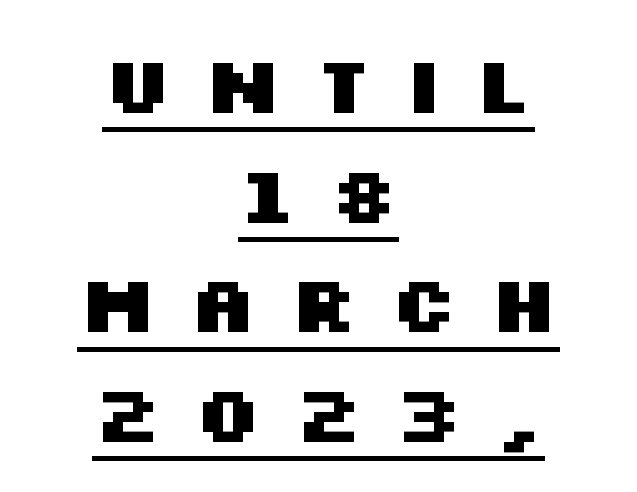
The image shows 80 px heavy, wide sans-serif type, upright; set centered, normal line spacing (1.37x), unusually wide letter spacing (+0.38 em), underlined; medium stroke contrast and a large x-height.
